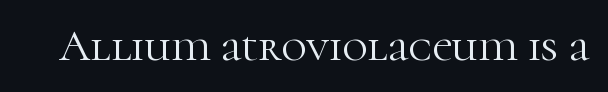
Think of a printed novel: that variable character pitch is what you see here. The passage shown is typeset with a serif family. This rendering features lettering with no underline. Posture: upright roman. The typeface has the unassuming heft of standard copy or less.
